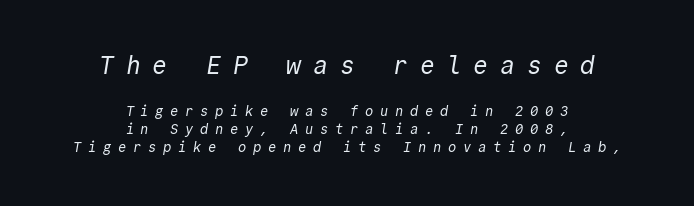
The image shows 25 px text type; set centered, normal line spacing (1.28x), unusually wide letter spacing (+0.47 em), not underlined; the first (top) block is 1.79x larger.
